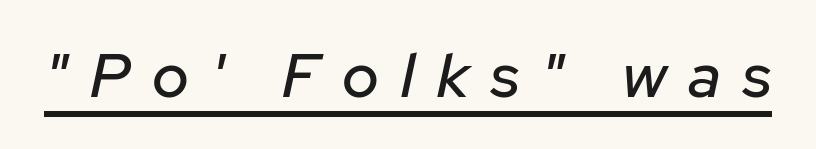
Q: Is the text italic (slanted)? A: Yes, it leans right by about 12 degrees.
Q: Is the text underlined? A: Yes.
Q: Is the spacing between letters normal or unusually wide? A: Unusually wide.
Q: Width (condensed, normal, or wide)? A: Normal.
Q: Stroke contrast? A: Low.
Q: x-height? A: Medium.
Q: Monospaced? A: No.
